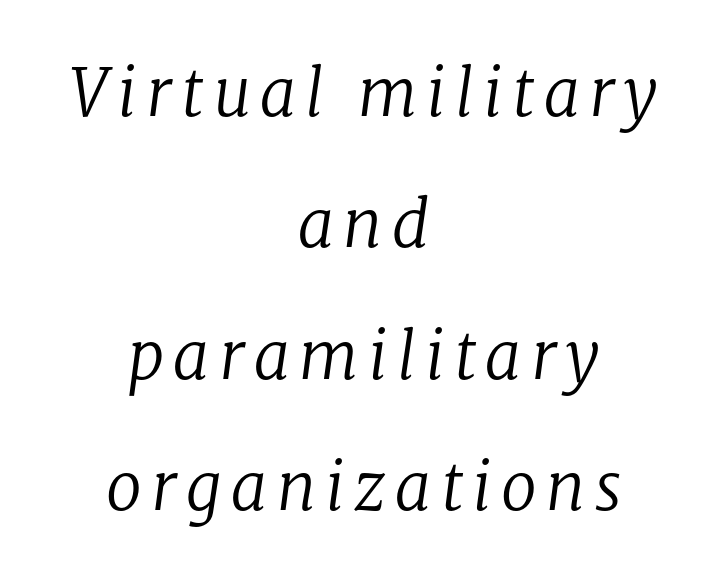
{"serif": "yes", "italic": "yes", "lean": "right", "slant_degrees": 8, "bold": "no", "weight": "regular", "width": "normal", "stroke_contrast": "low", "x_height": "medium", "monospaced": "no", "underline": "no", "align": "center", "line_spacing": "loose", "line_spacing_ratio": 2.02, "glyph_px": 65}
